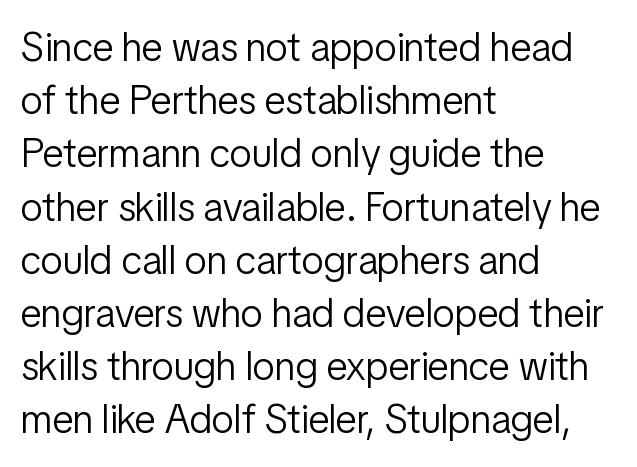
Q: Is the text bold? A: No.
Q: Is the text italic (slanted)? A: No, it is upright.
Q: Is the typeface a serif or a sans-serif typeface? A: Sans-serif.
Q: Is the text underlined? A: No.
Q: How is the paragraph aligned? A: Left-aligned.
Q: Is the spacing between letters normal or unusually wide? A: Normal.
Q: Is the spacing between lines tight, normal or loose? A: Normal.
Q: Width (condensed, normal, or wide)? A: Condensed.
Q: Stroke contrast? A: Low.
Q: x-height? A: Medium.
Q: Monospaced? A: No.
